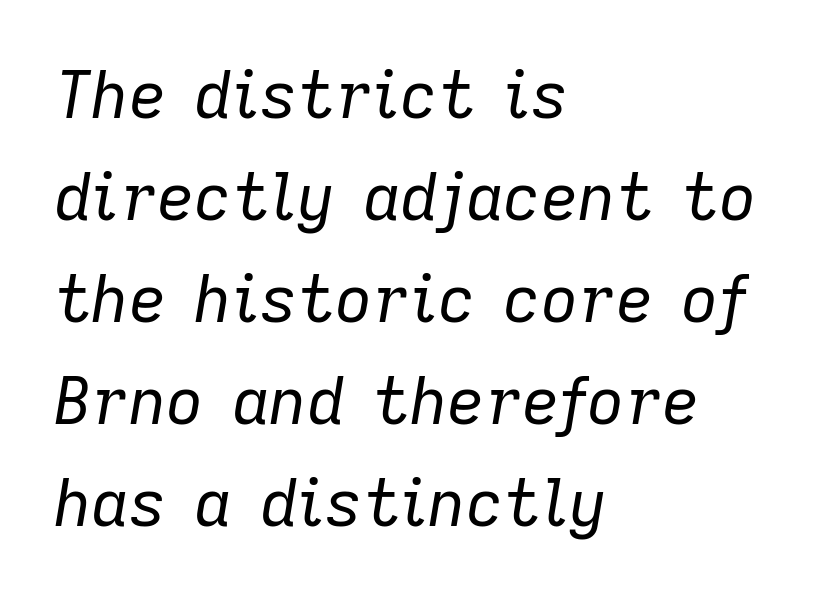
Every row of glyphs begins at an identical x-position on the left. Think of a printed novel: that variable character pitch is what you see here. Is the type heavy? It reads as light-to-regular instead. Emphasis-style slanted type is in use. Normally led — the rows are evenly, conventionally spaced.
